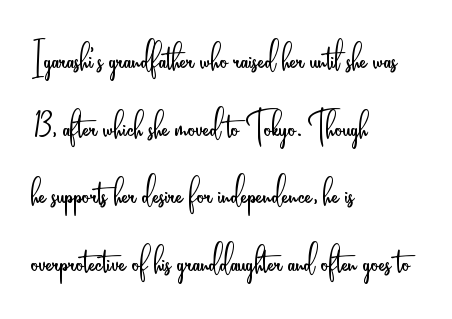
Q: Is the text bold? A: No.
Q: Is the typeface a serif or a sans-serif typeface? A: Sans-serif.
Q: Is the text underlined? A: No.
Q: How is the paragraph aligned? A: Left-aligned.
Q: Is the spacing between letters normal or unusually wide? A: Normal.
Q: Is the spacing between lines tight, normal or loose? A: Normal.
Q: Width (condensed, normal, or wide)? A: Condensed.
Q: Stroke contrast? A: Low.
Q: x-height? A: Small.
Q: Monospaced? A: No.
